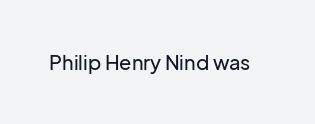
The image shows 20 px text type, upright; set normal letter spacing, not underlined.
